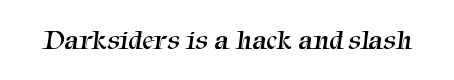
Q: Is the text bold? A: No.
Q: Is the typeface a serif or a sans-serif typeface? A: Serif.
Q: Is the text underlined? A: No.
Q: Is the spacing between letters normal or unusually wide? A: Normal.
Q: Width (condensed, normal, or wide)? A: Normal.
Q: Stroke contrast? A: Medium.
Q: x-height? A: Medium.
Q: Monospaced? A: No.
